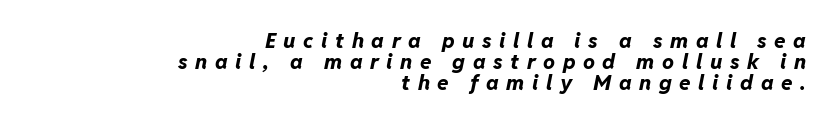
The image shows 21 px bold type, italic (leaning right); set right-aligned, tight line spacing (1.01x), unusually wide letter spacing (+0.36 em), not underlined.
